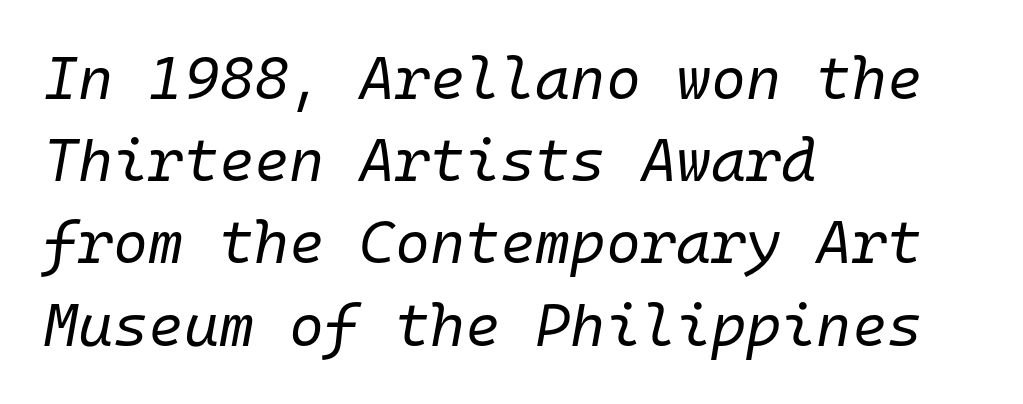
The image shows 60 px regular-weight type, italic (leaning right), monospaced; set left-aligned, normal line spacing (1.37x), normal letter spacing, not underlined; low stroke contrast and a medium x-height.
